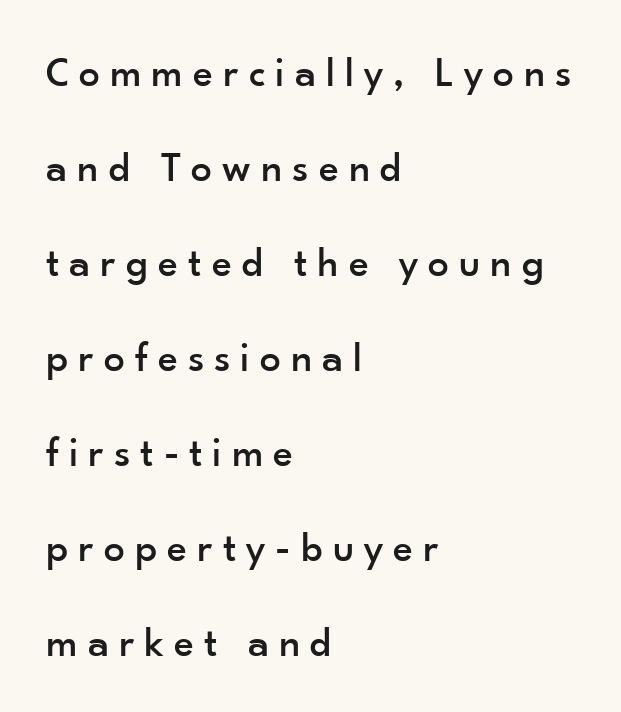
Q: Is the text italic (slanted)? A: No, it is upright.
Q: Is the typeface a serif or a sans-serif typeface? A: Sans-serif.
Q: Is the text underlined? A: No.
Q: How is the paragraph aligned? A: Left-aligned.
Q: Is the spacing between letters normal or unusually wide? A: Unusually wide.
Q: Is the spacing between lines tight, normal or loose? A: Loose.
Q: Width (condensed, normal, or wide)? A: Normal.
Q: Stroke contrast? A: Low.
Q: x-height? A: Small.
Q: Monospaced? A: No.
